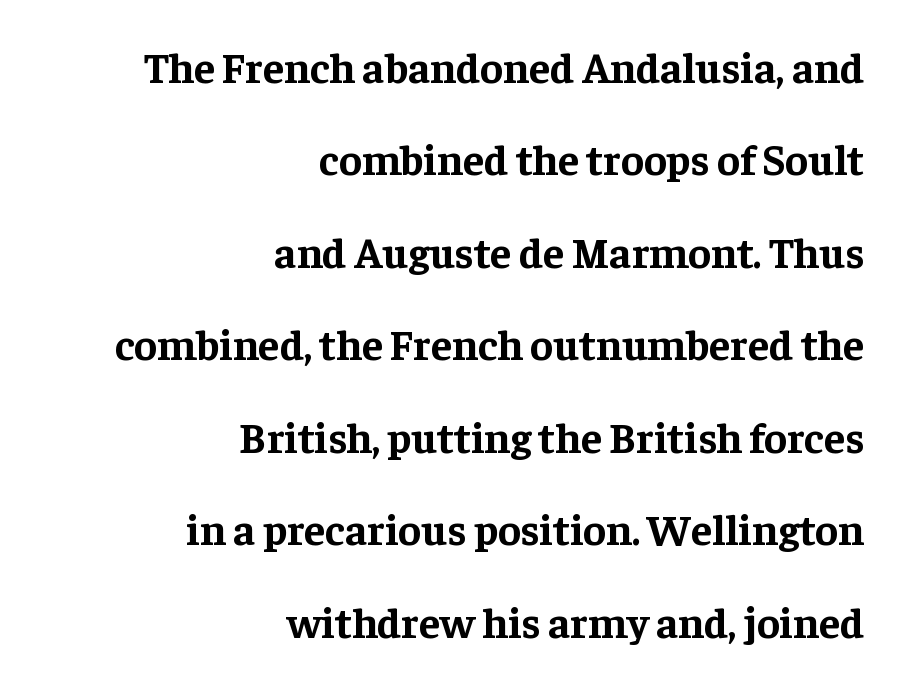
The image shows 43 px bold serif type, upright; set right-aligned, loose line spacing (2.15x), normal letter spacing, not underlined; low stroke contrast and a medium x-height.
